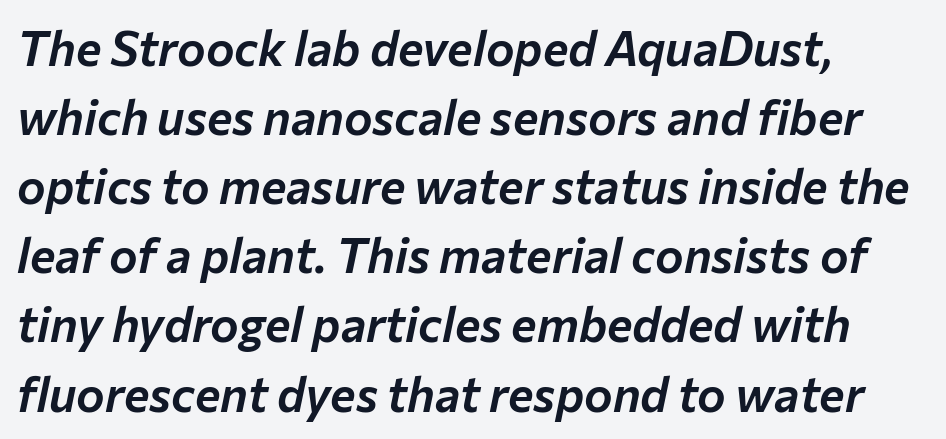
Which margin do the lines hug? The left one — the right edge is uneven. The specimen omits any rule beneath the text block's lines. Each new line begins a customary step beneath the previous one. Think of a printed novel: that variable character pitch is what you see here. Looking at the ascenders, they clearly lean. The type is set solid horizontally, with unmodified tracking.
